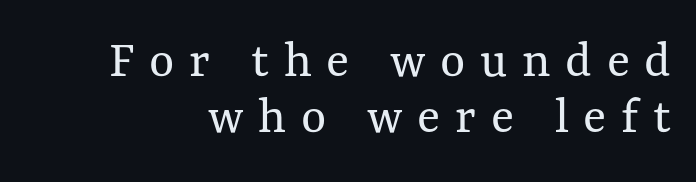
Q: Is the text bold? A: No.
Q: Is the text italic (slanted)? A: No, it is upright.
Q: Is the text underlined? A: No.
Q: Is the spacing between letters normal or unusually wide? A: Unusually wide.
Q: Is the spacing between lines tight, normal or loose? A: Tight.
Q: Width (condensed, normal, or wide)? A: Normal.
Q: Stroke contrast? A: Medium.
Q: x-height? A: Medium.
Q: Monospaced? A: No.
